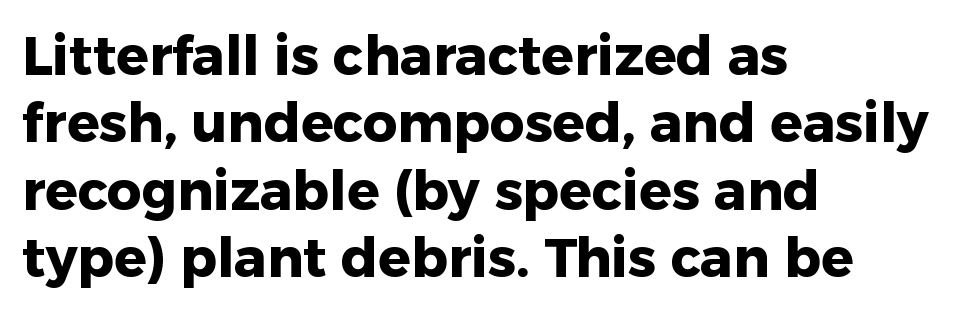
{"serif": "no", "italic": "no", "bold": "yes", "weight": "heavy", "width": "normal", "stroke_contrast": "low", "x_height": "medium", "monospaced": "no", "underline": "no", "align": "left", "line_spacing": "normal", "line_spacing_ratio": 1.25, "letter_spacing": "normal", "letter_spacing_em": 0.0, "glyph_px": 54}
